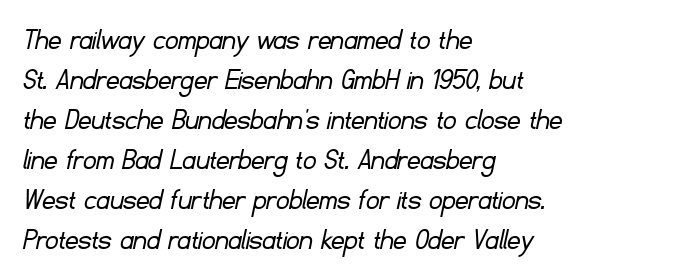
Regular leading. The passage shown is not underscored anywhere. Look at the tracking — it's just the regular setting, nothing added. Weight: not bold — regular or lighter. A typesetter would call this proportional, since set widths differ per character. The rendering anchors every line to the left-hand side.
